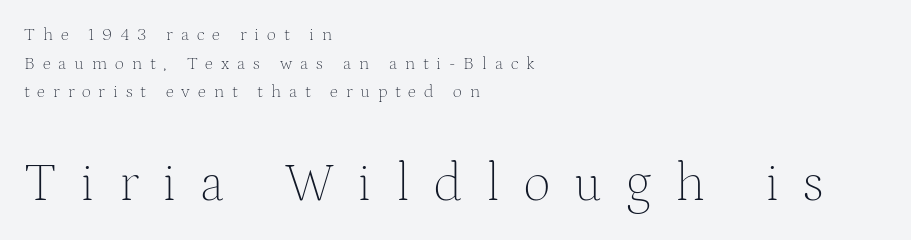
Q: Is the text bold? A: No.
Q: Is the text italic (slanted)? A: No, it is upright.
Q: Is the typeface a serif or a sans-serif typeface? A: Serif.
Q: Is the text underlined? A: No.
Q: How is the paragraph aligned? A: Left-aligned.
Q: Is the spacing between letters normal or unusually wide? A: Unusually wide.
Q: Is the spacing between lines tight, normal or loose? A: Normal.
Q: Which block of text is set in a larger size, the first (top) or the second (bottom)? A: The second (bottom) one.
Q: Width (condensed, normal, or wide)? A: Normal.
Q: Stroke contrast? A: Medium.
Q: x-height? A: Medium.
Q: Monospaced? A: No.
